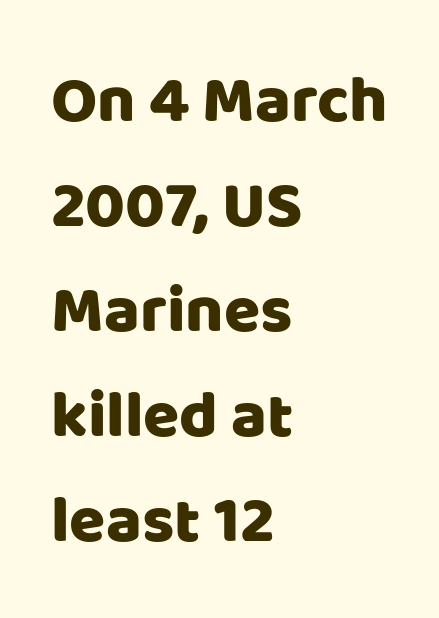
Q: Is the text italic (slanted)? A: No, it is upright.
Q: Is the typeface a serif or a sans-serif typeface? A: Sans-serif.
Q: Is the text underlined? A: No.
Q: How is the paragraph aligned? A: Left-aligned.
Q: Is the spacing between letters normal or unusually wide? A: Normal.
Q: Is the spacing between lines tight, normal or loose? A: Normal.
Q: Width (condensed, normal, or wide)? A: Normal.
Q: Stroke contrast? A: Low.
Q: x-height? A: Large.
Q: Monospaced? A: No.
